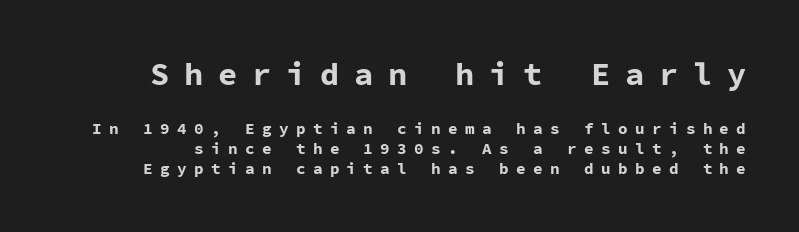
No word sits above an underline. The characters look thick and weighty, a clear bold. Here the designer chose a console-style face with uniform glyph widths. Someone cranked the tracking dial way up on this one.
